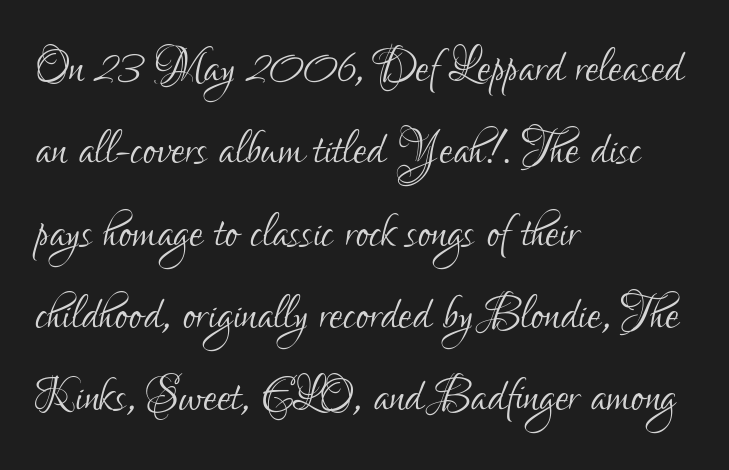
{"serif": "no", "bold": "no", "weight": "light", "width": "condensed", "stroke_contrast": "low", "x_height": "small", "monospaced": "no", "underline": "no", "align": "left", "line_spacing": "normal", "line_spacing_ratio": 1.35, "letter_spacing": "normal", "letter_spacing_em": 0.0, "glyph_px": 61}
